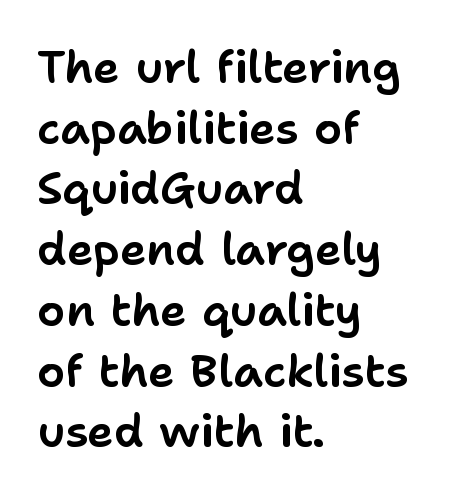
{"serif": "no", "italic": "no", "width": "normal", "stroke_contrast": "low", "x_height": "medium", "monospaced": "no", "underline": "no", "align": "left", "line_spacing": "normal", "line_spacing_ratio": 1.35, "letter_spacing": "normal", "letter_spacing_em": 0.0, "glyph_px": 45}
